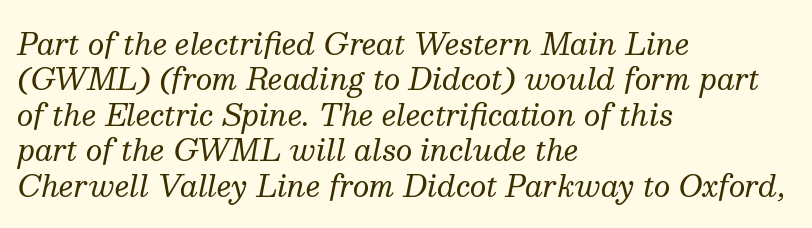
The face used here is proportionally spaced, like ordinary book or web type. Any mark beneath the type? The region is blank. Would a proofreader flag this as italicized? Yes. What stands out about the letter spacing? Nothing — it is the standard amount.
